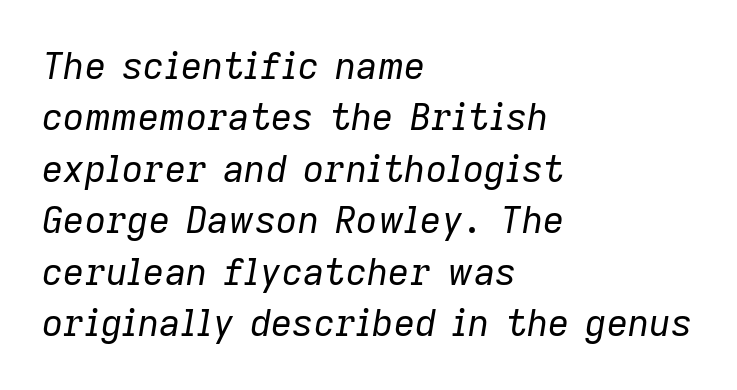
The image shows 37 px regular-weight type, italic (leaning right); set left-aligned, normal line spacing (1.39x), normal letter spacing, not underlined; low stroke contrast and a medium x-height.
